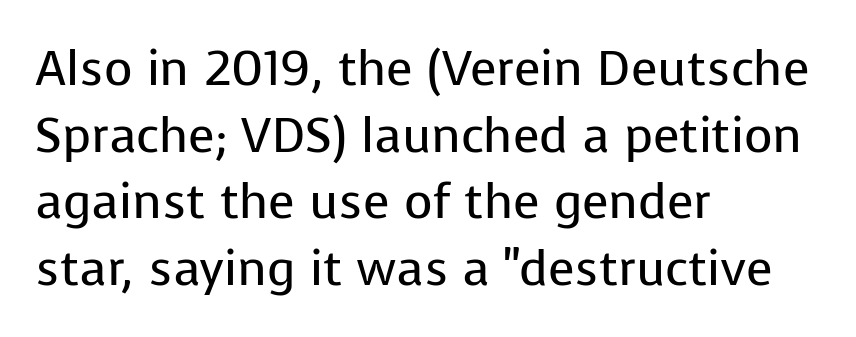
Stem width sits at or under what a default text font uses. What kind of face is this? One without serifs — a sans. Check the space under the baseline: it is left empty. The axis of the letterforms is exactly vertical.
